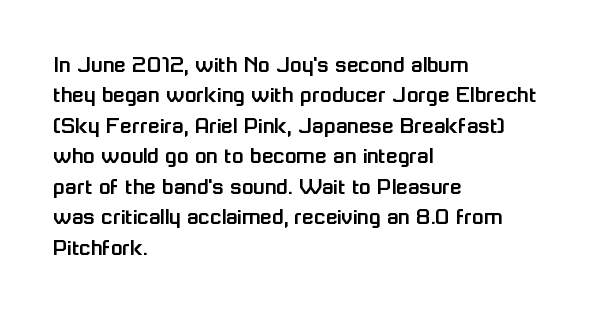
Q: Is the text italic (slanted)? A: No, it is upright.
Q: Is the text underlined? A: No.
Q: How is the paragraph aligned? A: Left-aligned.
Q: Is the spacing between letters normal or unusually wide? A: Normal.
Q: Is the spacing between lines tight, normal or loose? A: Normal.
